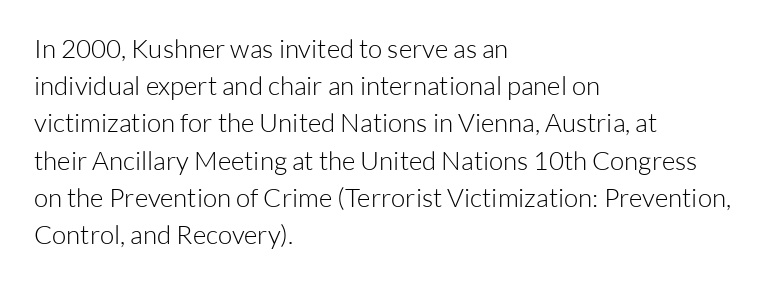
The image shows 26 px text type, upright; set left-aligned, normal line spacing (1.43x), normal letter spacing, not underlined.
